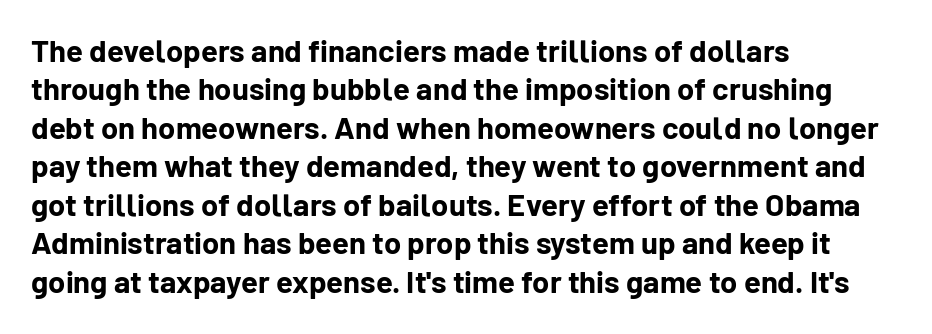
{"serif": "no", "italic": "no", "bold": "yes", "weight": "bold", "width": "normal", "stroke_contrast": "low", "x_height": "medium", "monospaced": "no", "underline": "no", "align": "left", "line_spacing_ratio": 1.24, "letter_spacing": "normal", "letter_spacing_em": 0.0, "glyph_px": 31}
